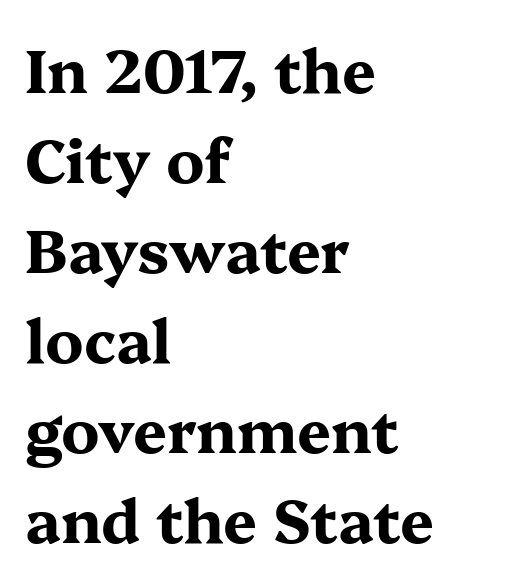
The letters advance in unequal steps, a hallmark of proportional type. A roman cut, with each character standing at attention. Between one letter and the next there's only the usual sliver of space. The lines in this sample share a left origin and differ only in where they stop.
